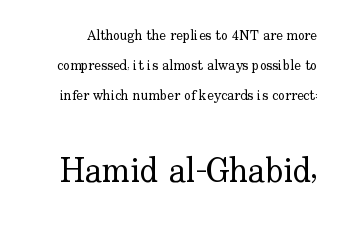
Q: Is the text bold? A: No.
Q: Is the text italic (slanted)? A: No, it is upright.
Q: Is the typeface a serif or a sans-serif typeface? A: Serif.
Q: Is the text underlined? A: No.
Q: Is the spacing between letters normal or unusually wide? A: Normal.
Q: Is the spacing between lines tight, normal or loose? A: Loose.
Q: Which block of text is set in a larger size, the first (top) or the second (bottom)? A: The second (bottom) one.
Q: Width (condensed, normal, or wide)? A: Normal.
Q: Stroke contrast? A: Low.
Q: x-height? A: Small.
Q: Monospaced? A: No.
